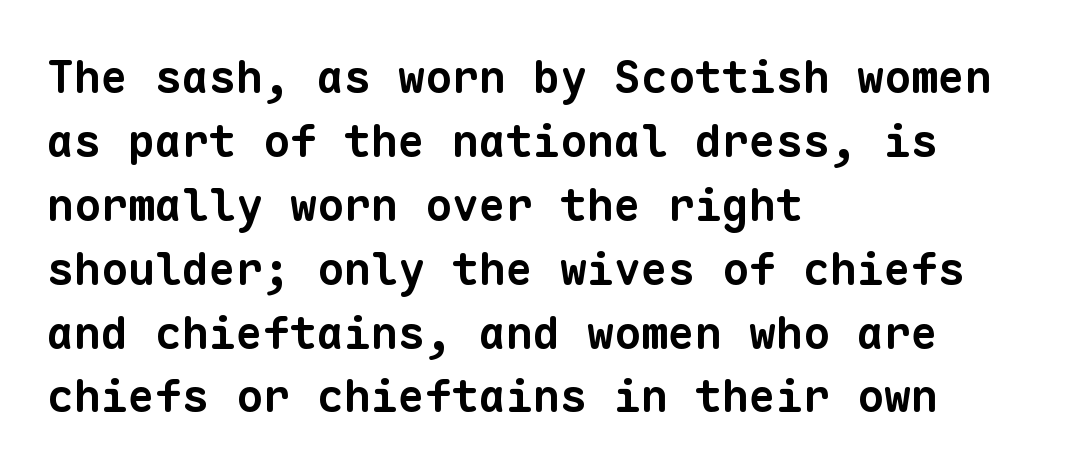
{"serif": "no", "bold": "yes", "weight": "bold", "width": "normal", "stroke_contrast": "low", "x_height": "medium", "monospaced": "yes", "underline": "no", "align": "left", "line_spacing": "normal", "line_spacing_ratio": 1.42, "letter_spacing": "normal", "letter_spacing_em": 0.0, "glyph_px": 45}
